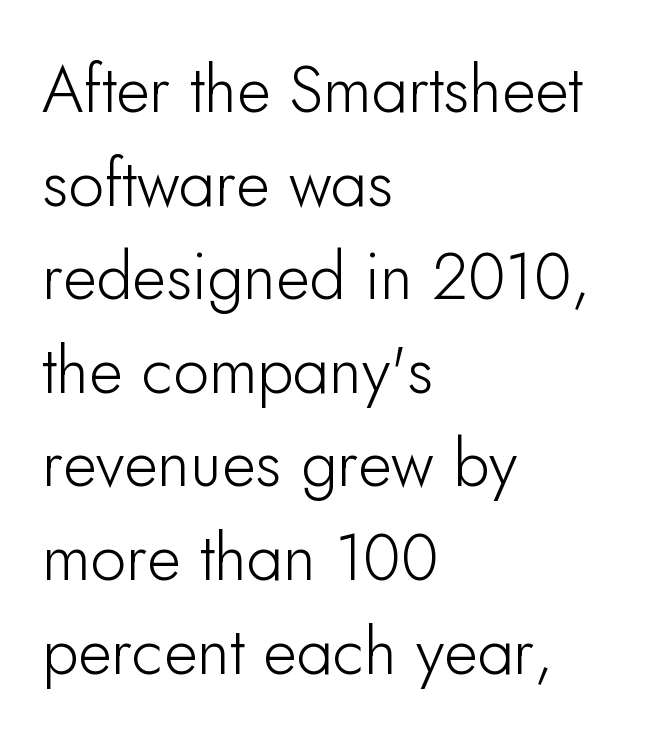
The image shows 65 px sans-serif type, upright; set left-aligned, normal line spacing (1.44x), normal letter spacing, not underlined; low stroke contrast and a small x-height.
